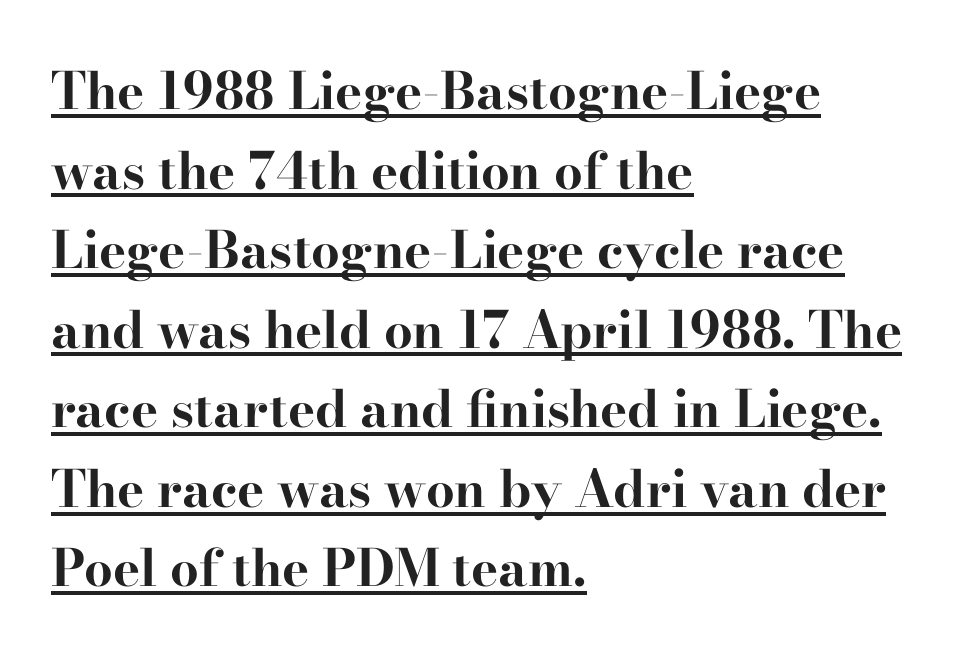
{"serif": "yes", "italic": "no", "bold": "yes", "weight": "bold", "width": "wide", "stroke_contrast": "high", "x_height": "small", "monospaced": "no", "underline": "yes", "align": "left", "line_spacing": "normal", "line_spacing_ratio": 1.56, "letter_spacing": "normal", "letter_spacing_em": 0.0, "glyph_px": 51}
